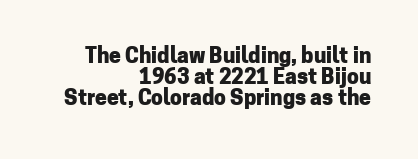
These lines were composed using upright roman letters. Baseline-to-baseline distance is barely more than the letter height. Nobody drew a line under any word here. Line ends are locked; line starts wander. The letters are bold, with thick, heavy strokes.
